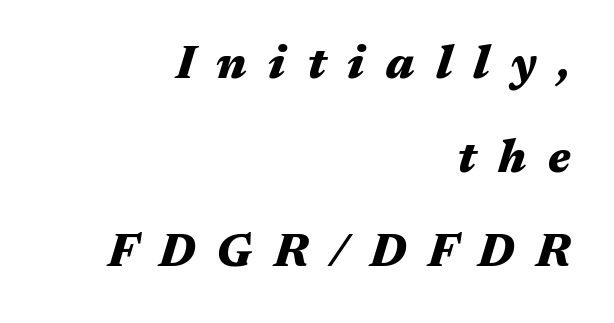
Each glyph is drawn with heavy, bold strokes. Widely set lines give the paragraph a tall, airy silhouette. Slant detected: the letters are inclined. Is this a fixed-width face? No — the glyphs have proportional, varying widths.
